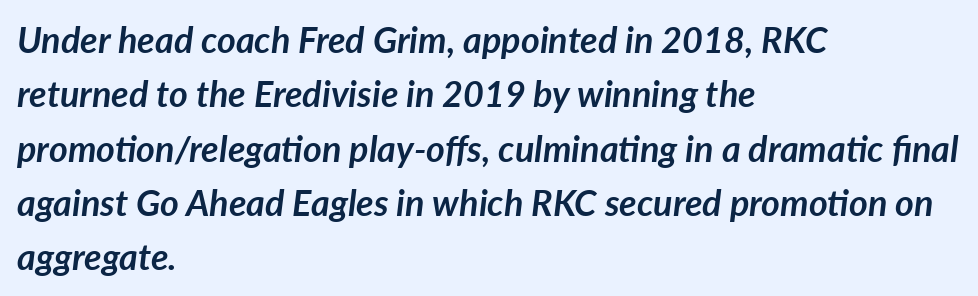
The image shows 36 px semibold type, italic (leaning right); set left-aligned, normal line spacing (1.51x), normal letter spacing, not underlined; low stroke contrast and a medium x-height.
